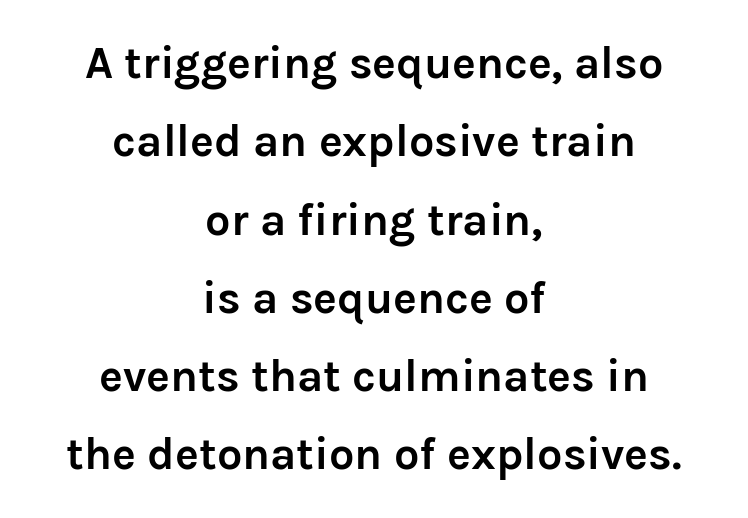
Q: Is the text bold? A: Yes.
Q: Is the text italic (slanted)? A: No, it is upright.
Q: Is the typeface a serif or a sans-serif typeface? A: Sans-serif.
Q: Is the text underlined? A: No.
Q: How is the paragraph aligned? A: Centered.
Q: Is the spacing between letters normal or unusually wide? A: Normal.
Q: Width (condensed, normal, or wide)? A: Normal.
Q: Stroke contrast? A: Low.
Q: x-height? A: Medium.
Q: Monospaced? A: No.
